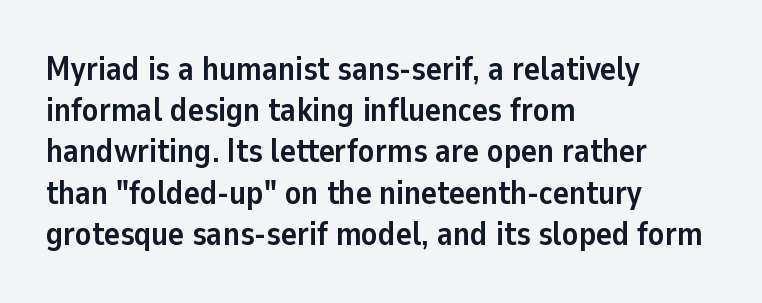
The image shows 33 px semibold sans-serif type, upright; set left-aligned, normal line spacing (1.25x), normal letter spacing, not underlined; low stroke contrast and a medium x-height.
